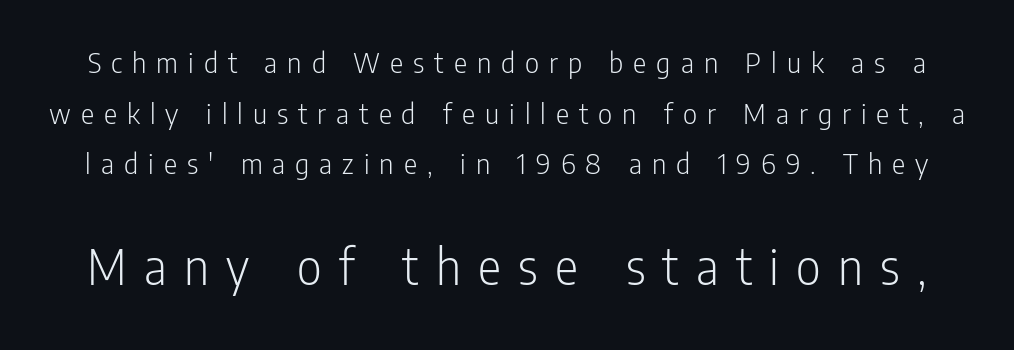
{"serif": "no", "italic": "no", "bold": "no", "weight": "light", "width": "condensed", "stroke_contrast": "low", "x_height": "medium", "monospaced": "no", "underline": "no", "line_spacing": "normal", "line_spacing_ratio": 1.63, "letter_spacing": "wide", "letter_spacing_em": 0.32, "larger_block": "second", "size_ratio": 1.74, "glyph_px": 54}
